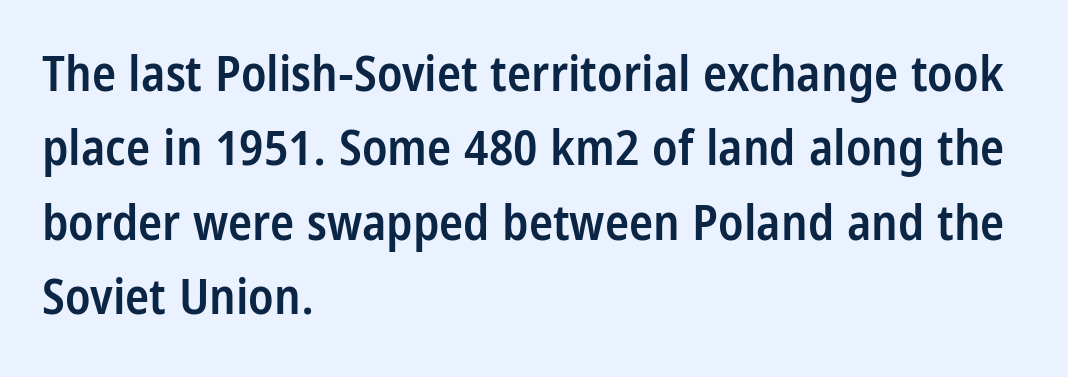
The image shows 50 px semibold, condensed sans-serif type, upright; set left-aligned, normal line spacing (1.49x), normal letter spacing, not underlined; low stroke contrast and a large x-height.
